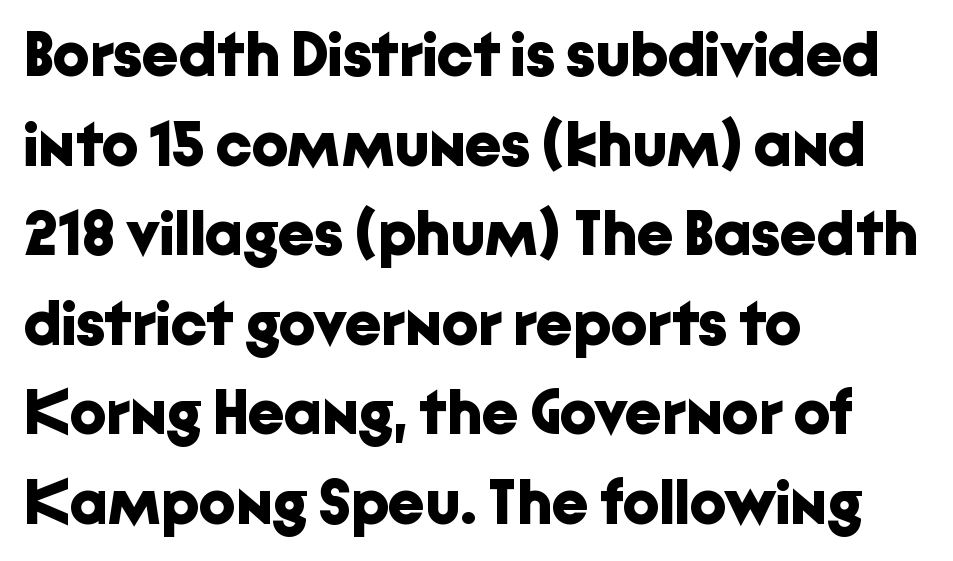
Regular leading. Each glyph is drawn with heavy, bold strokes. A classic flush-left, rag-right setting is used for this passage. Look at the tracking — it's just the regular setting, nothing added. Words float on clear page, feet unadorned. Characters remain perfectly vertical along every line.
